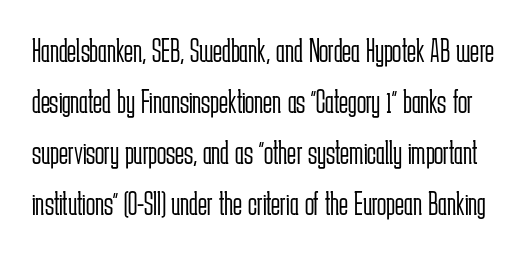
Q: Is the text bold? A: No.
Q: Is the text italic (slanted)? A: No, it is upright.
Q: Is the typeface a serif or a sans-serif typeface? A: Sans-serif.
Q: Is the text underlined? A: No.
Q: Is the spacing between letters normal or unusually wide? A: Normal.
Q: Is the spacing between lines tight, normal or loose? A: Normal.
Q: Width (condensed, normal, or wide)? A: Condensed.
Q: Stroke contrast? A: Low.
Q: x-height? A: Medium.
Q: Monospaced? A: No.
